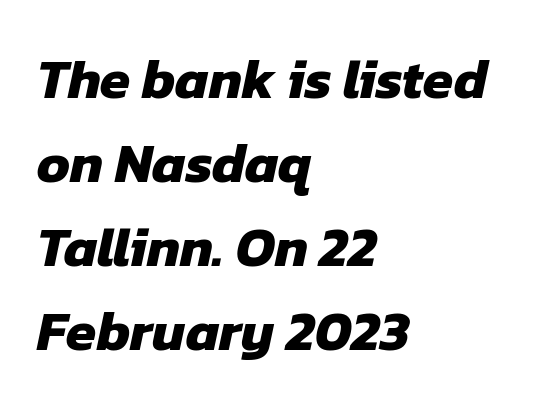
{"serif": "no", "bold": "yes", "weight": "heavy", "width": "normal", "stroke_contrast": "low", "x_height": "medium", "monospaced": "no", "underline": "no", "align": "left", "line_spacing": "normal", "line_spacing_ratio": 1.53, "letter_spacing": "normal", "letter_spacing_em": 0.0, "glyph_px": 55}
